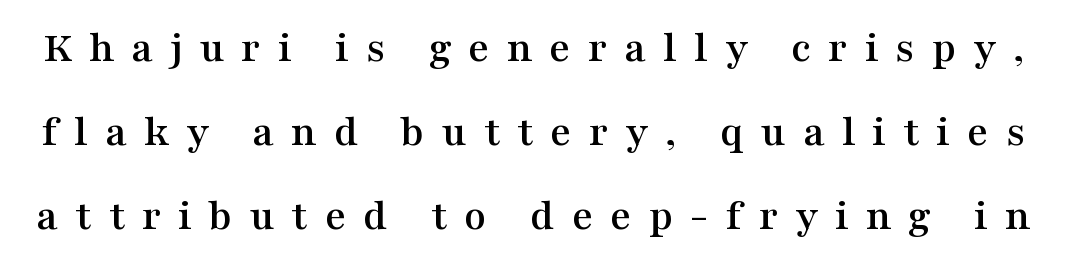
Q: Is the text italic (slanted)? A: No, it is upright.
Q: Is the typeface a serif or a sans-serif typeface? A: Serif.
Q: Is the text underlined? A: No.
Q: Is the spacing between letters normal or unusually wide? A: Unusually wide.
Q: Width (condensed, normal, or wide)? A: Wide.
Q: Stroke contrast? A: Medium.
Q: x-height? A: Medium.
Q: Monospaced? A: No.
